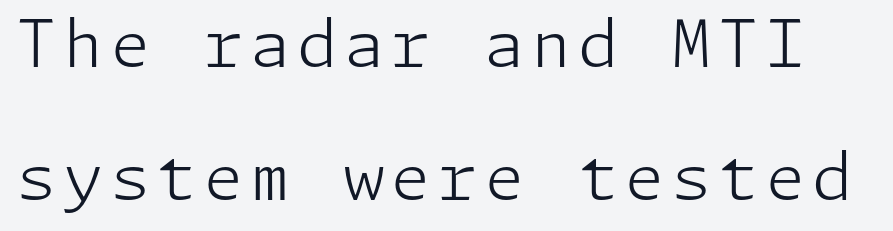
{"serif": "no", "italic": "no", "bold": "no", "weight": "light", "width": "normal", "stroke_contrast": "low", "x_height": "medium", "underline": "no", "line_spacing": "loose", "line_spacing_ratio": 2.04, "glyph_px": 65}
